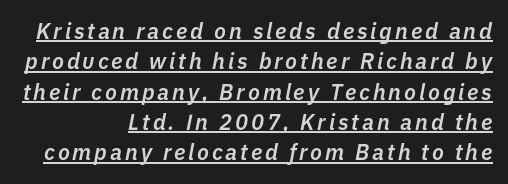
This sample uses an oblique cut, with every glyph tilted off the vertical. Is the block centered? No — it sits flush against the right margin. Does a line run under the words? Yes, clearly. Typesetter's note: demi weight, one step under bold. These lines sit exactly where default settings would place them.
